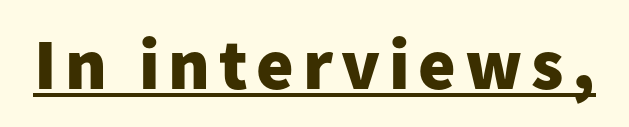
{"serif": "no", "italic": "no", "bold": "yes", "weight": "heavy", "width": "normal", "stroke_contrast": "low", "x_height": "medium", "monospaced": "no", "underline": "yes", "glyph_px": 72}
